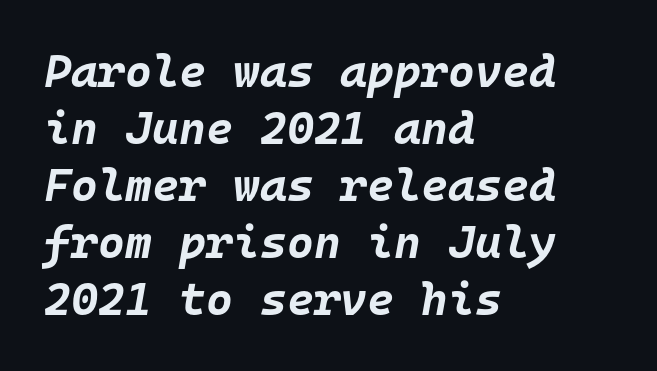
{"italic": "yes", "lean": "right", "slant_degrees": 10, "bold": "yes", "weight": "bold", "width": "normal", "stroke_contrast": "low", "x_height": "large", "monospaced": "yes", "underline": "no", "align": "left", "line_spacing_ratio": 1.24, "letter_spacing": "normal", "letter_spacing_em": 0.0, "glyph_px": 46}
